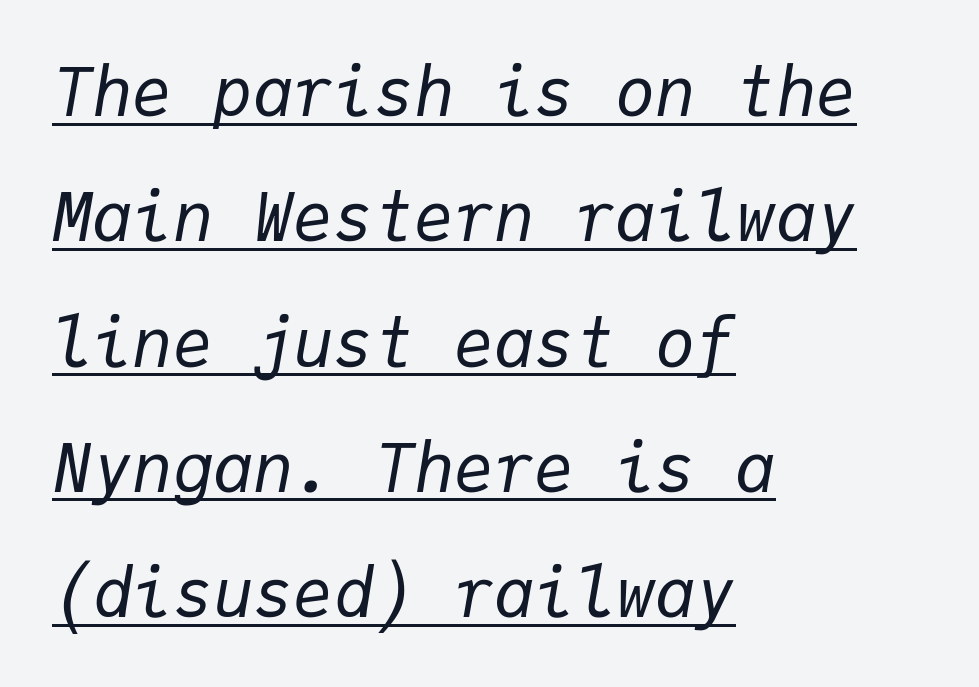
The image shows 67 px regular-weight type, italic (leaning right), monospaced; set left-aligned, line spacing 1.87x, normal letter spacing, underlined; low stroke contrast and a medium x-height.
